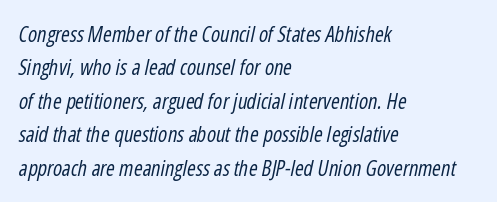
Leading matches the norm, producing a regular column. The face used here is rendered with its standard letterfit. Where is the straight margin? On the left. Underline: absent. Think standard paragraph weight, or any step lighter than that. Posture: slanted.
